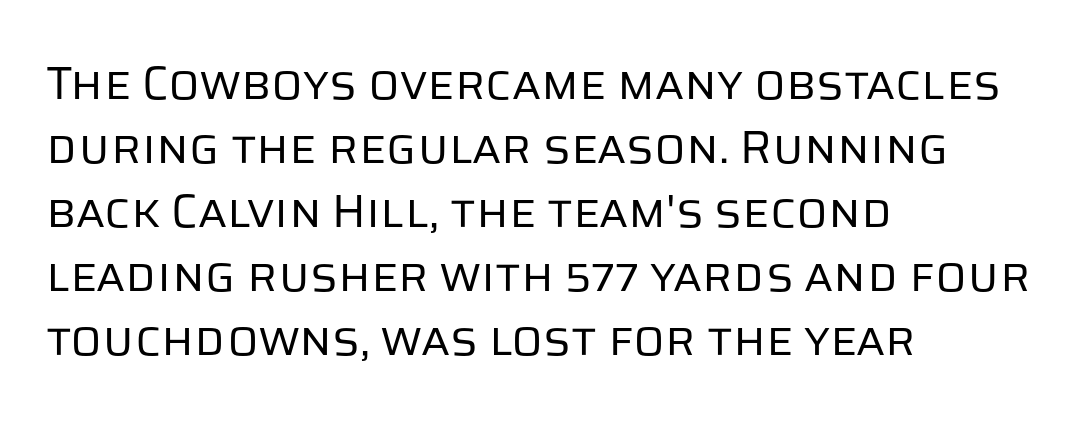
The image shows 46 px regular-weight sans-serif type, upright; set left-aligned, normal line spacing (1.39x), normal letter spacing, not underlined; low stroke contrast and a large x-height.
